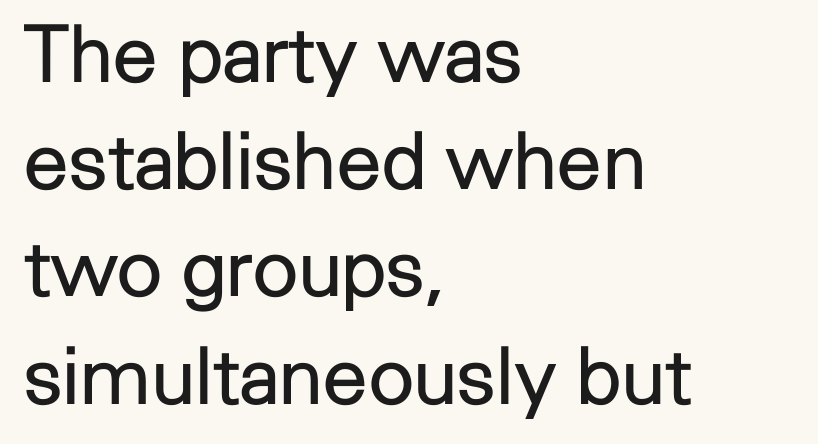
The space between consecutive lines is moderate. Line beginnings align vertically; line endings do not. Each letter keeps its own natural width here, so spacing adapts to shape. This is the regular roman posture of the typeface. Type style note: lacks serifs. No extra tracking has been applied to these lines.
